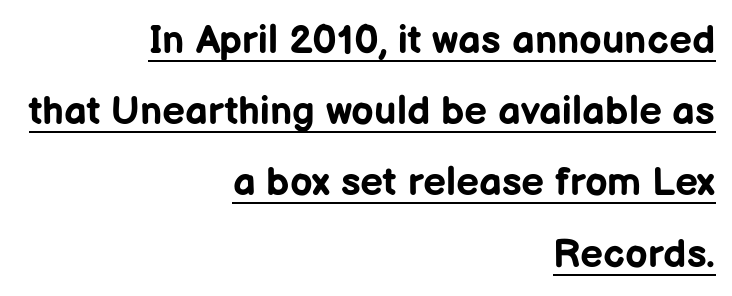
The image shows 40 px bold sans-serif type, upright; set right-aligned, line spacing 1.78x, normal letter spacing, underlined; low stroke contrast and a medium x-height.
